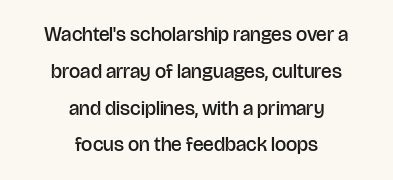
A bit beefed up — I'd call it semibold rather than bold. Just letters on the line, the space beneath them empty. Layout note: lines centered. Do the letters lean? They stand straight. Look at the tracking — it's just the regular setting, nothing added.
